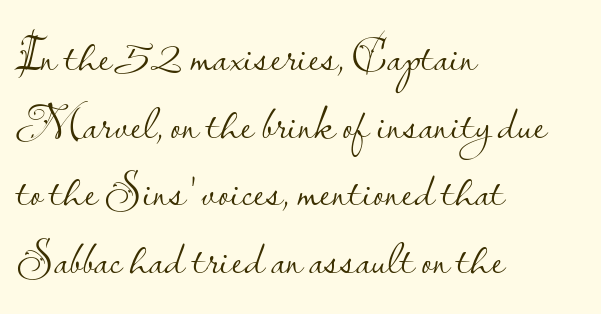
Anything drawn beneath the words? Only blank space. The typesetter chose a ragged-right arrangement here. Baseline-to-baseline distance is the conventional proportion of letter height. The letterforms sit shoulder to shoulder at normal distance. Proportional: the letters do not fall into vertical columns.
